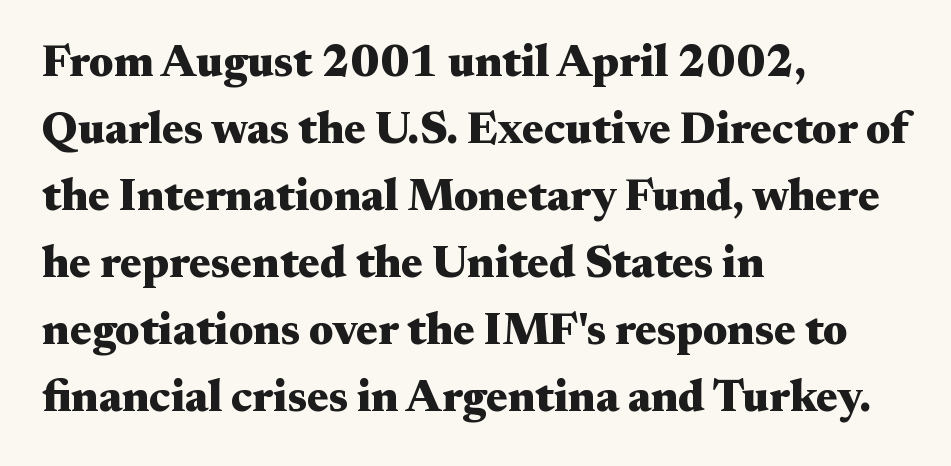
Q: Is the text bold? A: Yes.
Q: Is the text italic (slanted)? A: No, it is upright.
Q: Is the typeface a serif or a sans-serif typeface? A: Serif.
Q: Is the text underlined? A: No.
Q: How is the paragraph aligned? A: Left-aligned.
Q: Is the spacing between letters normal or unusually wide? A: Normal.
Q: Is the spacing between lines tight, normal or loose? A: Normal.
Q: Width (condensed, normal, or wide)? A: Wide.
Q: Stroke contrast? A: Medium.
Q: x-height? A: Small.
Q: Monospaced? A: No.
